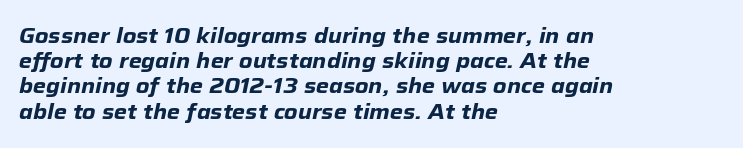
The words here are not underlined. Each word holds together tightly as a unit, with standard inter-letter gaps. The passage is arranged the way most books set body copy — flush left. Does the lettering tilt? It does — this is italic. You'd pick this weight for a headline — it's a proper bold.
